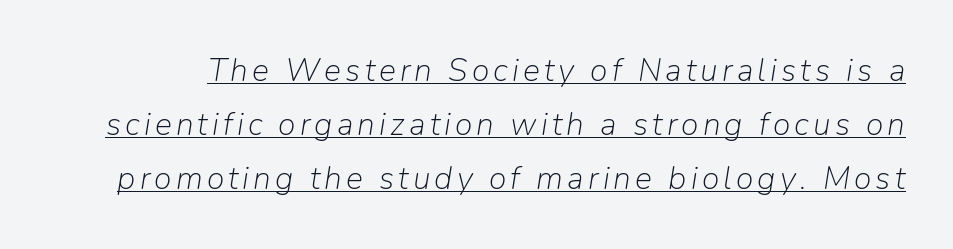
{"italic": "yes", "lean": "right", "slant_degrees": 9, "bold": "no", "weight": "light", "width": "normal", "stroke_contrast": "low", "x_height": "medium", "monospaced": "no", "underline": "yes", "line_spacing": "normal", "line_spacing_ratio": 1.68, "glyph_px": 32}
